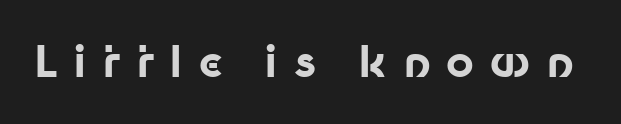
Q: Is the text bold? A: Yes.
Q: Is the text italic (slanted)? A: No, it is upright.
Q: Is the typeface a serif or a sans-serif typeface? A: Sans-serif.
Q: Is the text underlined? A: No.
Q: Is the spacing between letters normal or unusually wide? A: Unusually wide.
Q: Width (condensed, normal, or wide)? A: Normal.
Q: Stroke contrast? A: Low.
Q: x-height? A: Medium.
Q: Monospaced? A: No.
